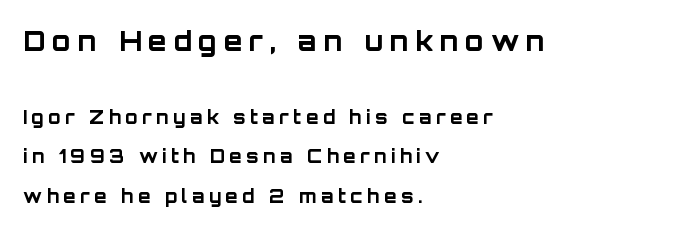
The image shows 27 px bold type, upright; set left-aligned, loose line spacing (2.22x), unusually wide letter spacing (+0.25 em), not underlined; the first (top) block is 1.5x larger.
